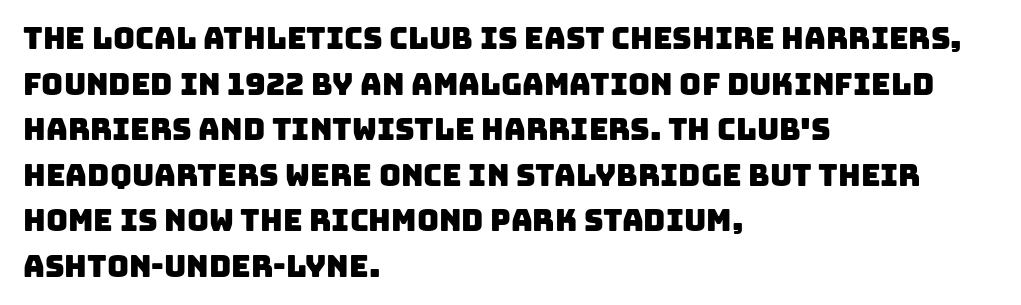
Q: Is the typeface a serif or a sans-serif typeface? A: Sans-serif.
Q: Is the text underlined? A: No.
Q: How is the paragraph aligned? A: Left-aligned.
Q: Is the spacing between letters normal or unusually wide? A: Normal.
Q: Is the spacing between lines tight, normal or loose? A: Normal.
Q: Width (condensed, normal, or wide)? A: Normal.
Q: Stroke contrast? A: Low.
Q: x-height? A: Large.
Q: Monospaced? A: No.
